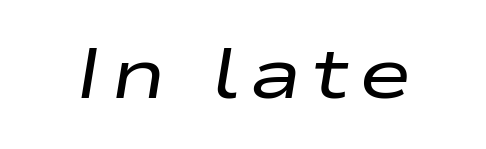
{"italic": "yes", "lean": "right", "slant_degrees": 9, "bold": "no", "weight": "regular", "width": "wide", "stroke_contrast": "low", "x_height": "medium", "monospaced": "no", "underline": "no", "glyph_px": 72}
